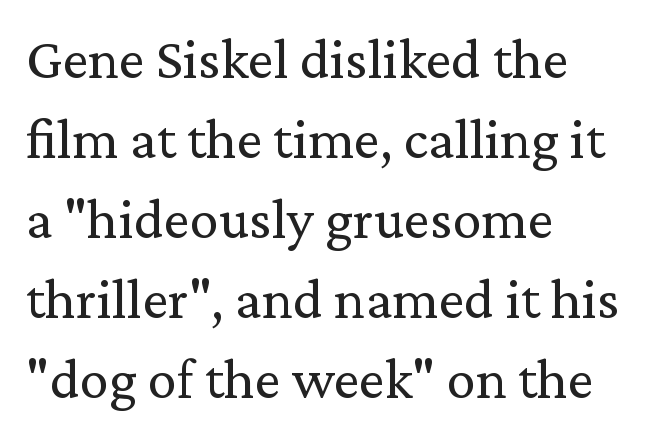
Anything drawn beneath the words? Only blank space. The rendering keeps characters at their native spacing. Looks like regular typesetting: each glyph gets only the width it needs. Stroke mass is kept to a normal reading level or below. A typesetter would mark this as roman, not italic.
